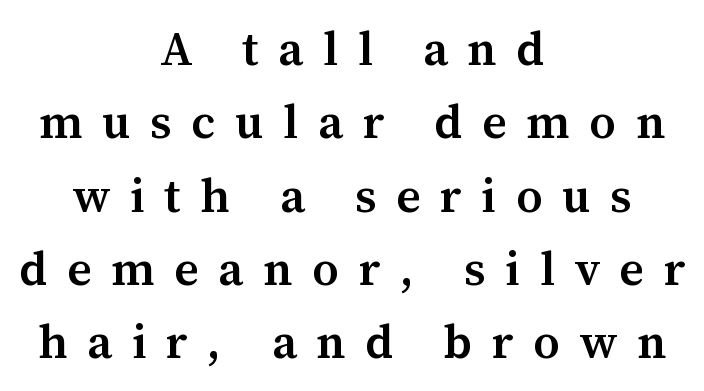
{"serif": "yes", "italic": "no", "bold": "semi", "weight": "semibold", "width": "normal", "stroke_contrast": "medium", "x_height": "medium", "monospaced": "no", "underline": "no", "align": "center", "line_spacing": "normal", "line_spacing_ratio": 1.56, "letter_spacing": "wide", "letter_spacing_em": 0.42, "glyph_px": 47}
